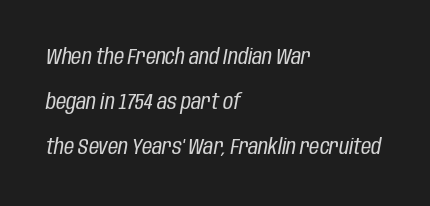
Q: Is the text bold? A: No.
Q: Is the text italic (slanted)? A: Yes, it leans right by about 10 degrees.
Q: Is the text underlined? A: No.
Q: How is the paragraph aligned? A: Left-aligned.
Q: Is the spacing between letters normal or unusually wide? A: Normal.
Q: Is the spacing between lines tight, normal or loose? A: Loose.
